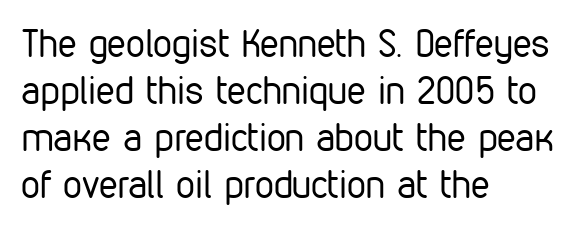
Q: Is the text bold? A: No.
Q: Is the text italic (slanted)? A: No, it is upright.
Q: Is the typeface a serif or a sans-serif typeface? A: Sans-serif.
Q: Is the text underlined? A: No.
Q: How is the paragraph aligned? A: Left-aligned.
Q: Is the spacing between letters normal or unusually wide? A: Normal.
Q: Width (condensed, normal, or wide)? A: Condensed.
Q: Stroke contrast? A: Low.
Q: x-height? A: Medium.
Q: Monospaced? A: No.
